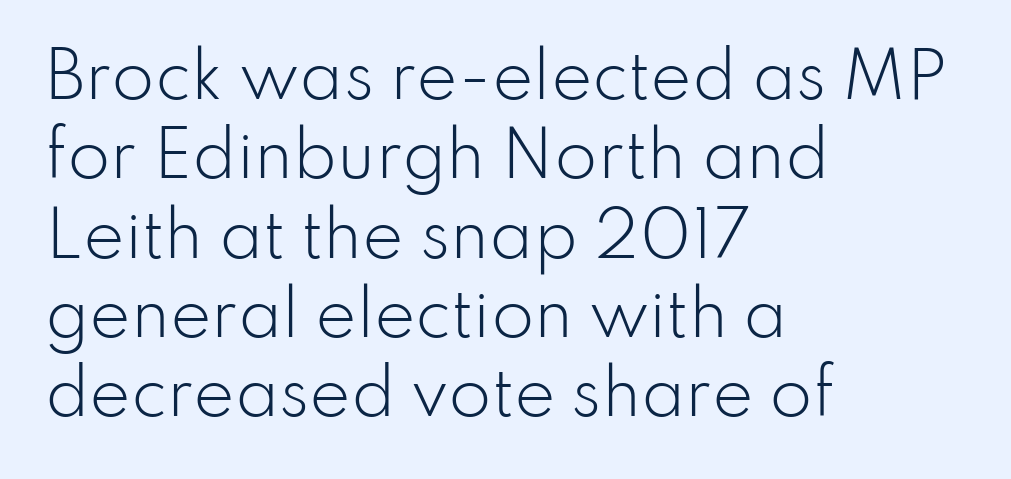
{"serif": "no", "italic": "no", "bold": "no", "weight": "light", "width": "normal", "stroke_contrast": "low", "x_height": "small", "monospaced": "no", "underline": "no", "align": "left", "line_spacing": "normal", "line_spacing_ratio": 1.28, "letter_spacing": "normal", "letter_spacing_em": 0.0, "glyph_px": 62}
